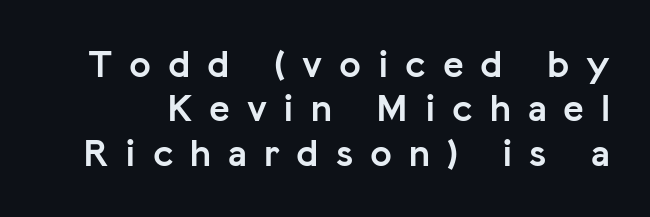
Q: Is the text bold? A: Yes.
Q: Is the text italic (slanted)? A: No, it is upright.
Q: Is the typeface a serif or a sans-serif typeface? A: Sans-serif.
Q: Is the text underlined? A: No.
Q: Is the spacing between letters normal or unusually wide? A: Unusually wide.
Q: Is the spacing between lines tight, normal or loose? A: Tight.
Q: Width (condensed, normal, or wide)? A: Normal.
Q: Stroke contrast? A: Low.
Q: x-height? A: Medium.
Q: Monospaced? A: No.
